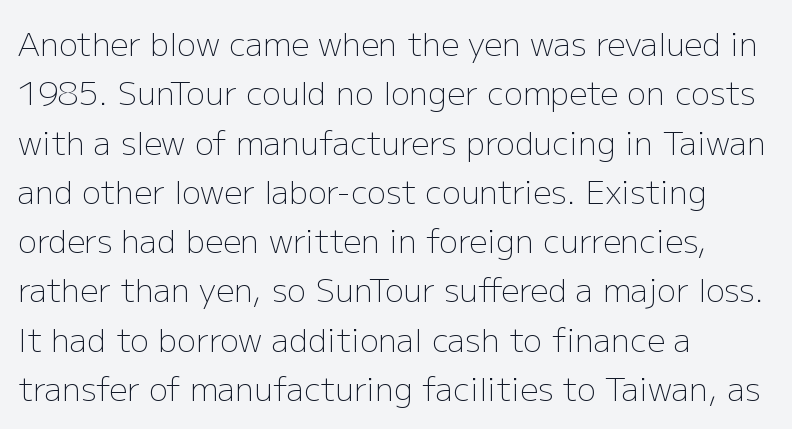
The image shows 32 px light sans-serif type, upright; set left-aligned, normal line spacing (1.54x), normal letter spacing, not underlined; low stroke contrast and a medium x-height.
